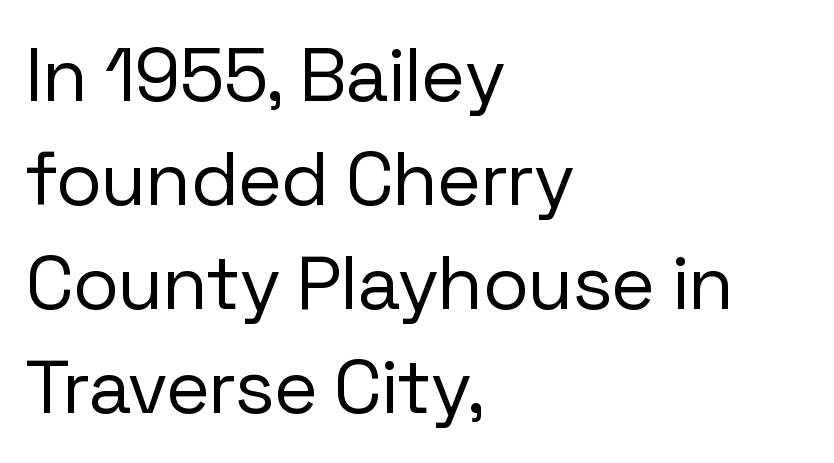
The image shows 76 px regular-weight sans-serif type, upright; set left-aligned, normal line spacing (1.37x), normal letter spacing, not underlined; low stroke contrast and a medium x-height.
